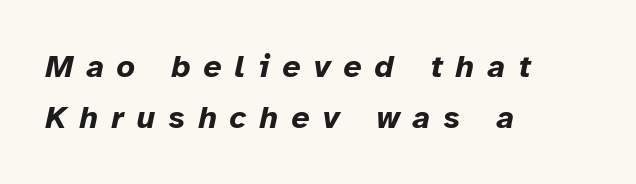
Think of a printed novel: that variable character pitch is what you see here. These lines sit exactly where default settings would place them. Leftover space on each line is placed entirely after the last word. Lines of text with bare space underneath. This is oblique type, the kind used for emphasis or titles.
